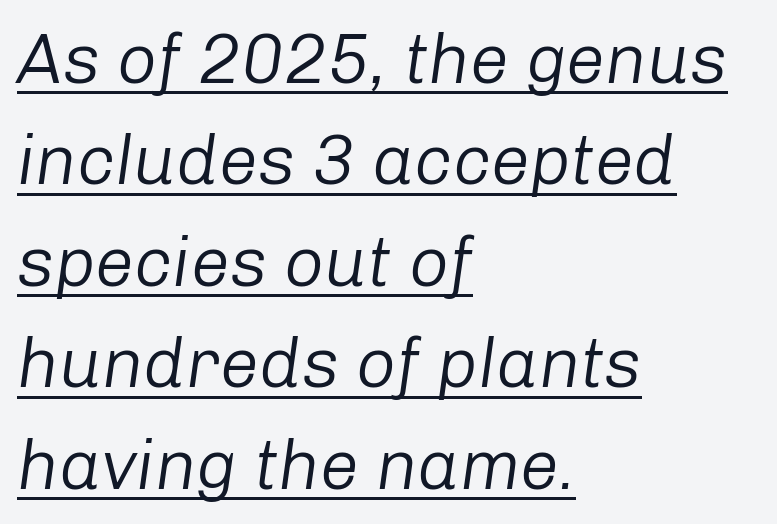
The image shows 70 px regular-weight type, italic (leaning right); set left-aligned, normal line spacing (1.45x), normal letter spacing, underlined; low stroke contrast and a medium x-height.
